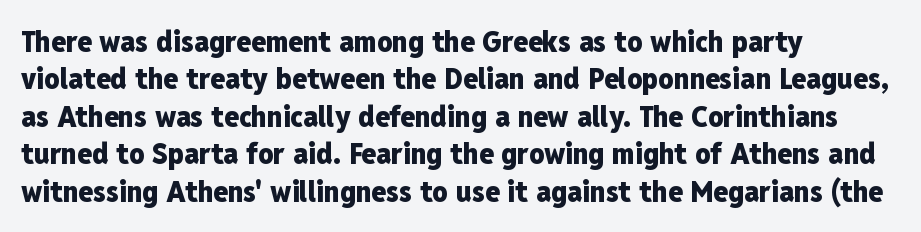
Note the varied advance widths — an 'i' is clearly narrower than an 'm'. You could call the tracking neutral — neither tight nor loose. The rendering shows plain stroke endings on the letterforms — a sans-serif design. Every stem runs plumb, perpendicular to the baseline.
